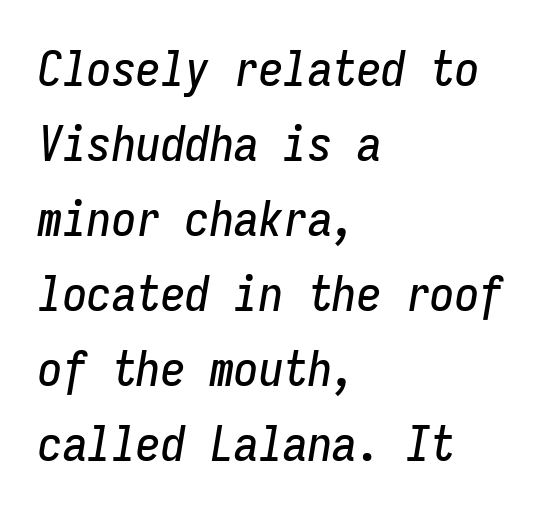
Q: Is the text italic (slanted)? A: Yes, it leans right by about 9 degrees.
Q: Is the text underlined? A: No.
Q: How is the paragraph aligned? A: Left-aligned.
Q: Is the spacing between letters normal or unusually wide? A: Normal.
Q: Is the spacing between lines tight, normal or loose? A: Normal.
Q: Width (condensed, normal, or wide)? A: Condensed.
Q: Stroke contrast? A: Low.
Q: x-height? A: Medium.
Q: Monospaced? A: Yes.
